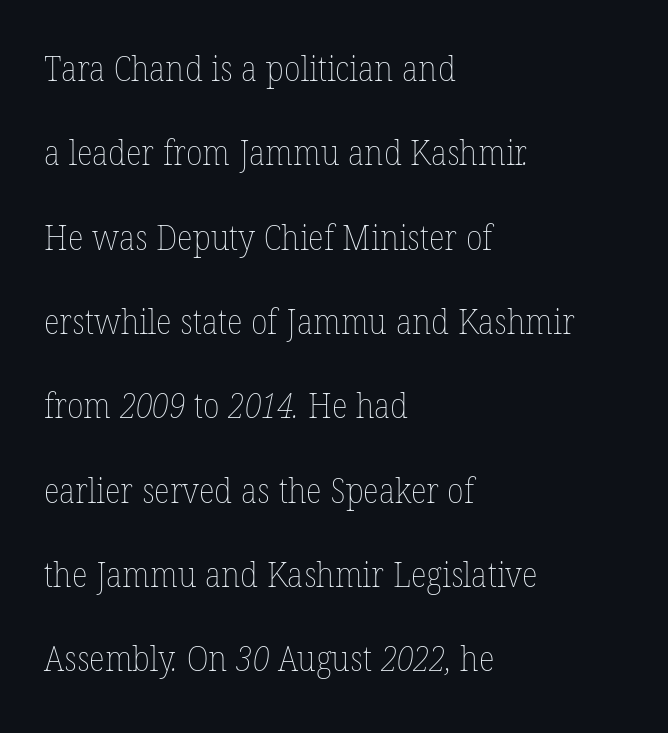
Q: Is the text bold? A: No.
Q: Is the text underlined? A: No.
Q: How is the paragraph aligned? A: Left-aligned.
Q: Is the spacing between letters normal or unusually wide? A: Normal.
Q: Is the spacing between lines tight, normal or loose? A: Loose.
Q: Width (condensed, normal, or wide)? A: Normal.
Q: Stroke contrast? A: Low.
Q: x-height? A: Medium.
Q: Monospaced? A: No.
